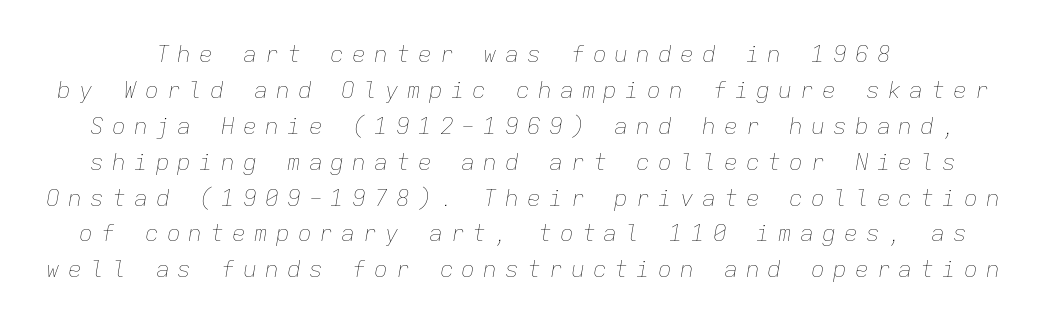
{"italic": "yes", "lean": "right", "slant_degrees": 9, "bold": "no", "underline": "no", "line_spacing": "normal", "line_spacing_ratio": 1.56, "letter_spacing": "wide", "letter_spacing_em": 0.35, "glyph_px": 23}
